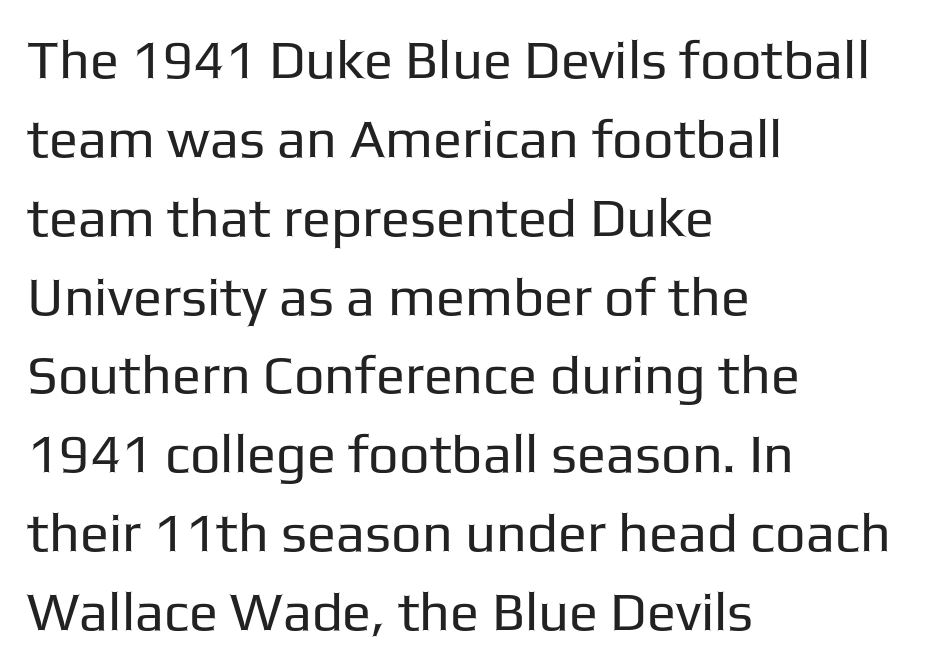
Q: Is the text bold? A: No.
Q: Is the text italic (slanted)? A: No, it is upright.
Q: Is the typeface a serif or a sans-serif typeface? A: Sans-serif.
Q: Is the text underlined? A: No.
Q: How is the paragraph aligned? A: Left-aligned.
Q: Is the spacing between letters normal or unusually wide? A: Normal.
Q: Is the spacing between lines tight, normal or loose? A: Normal.
Q: Width (condensed, normal, or wide)? A: Normal.
Q: Stroke contrast? A: Low.
Q: x-height? A: Medium.
Q: Monospaced? A: No.
